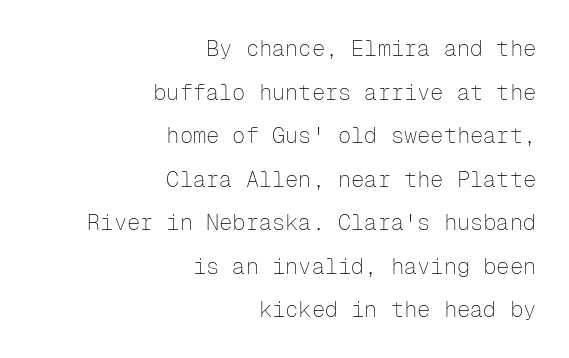
{"italic": "no", "bold": "no", "underline": "no", "align": "right", "line_spacing": "loose", "line_spacing_ratio": 1.98, "letter_spacing": "normal", "letter_spacing_em": 0.0, "glyph_px": 22}
